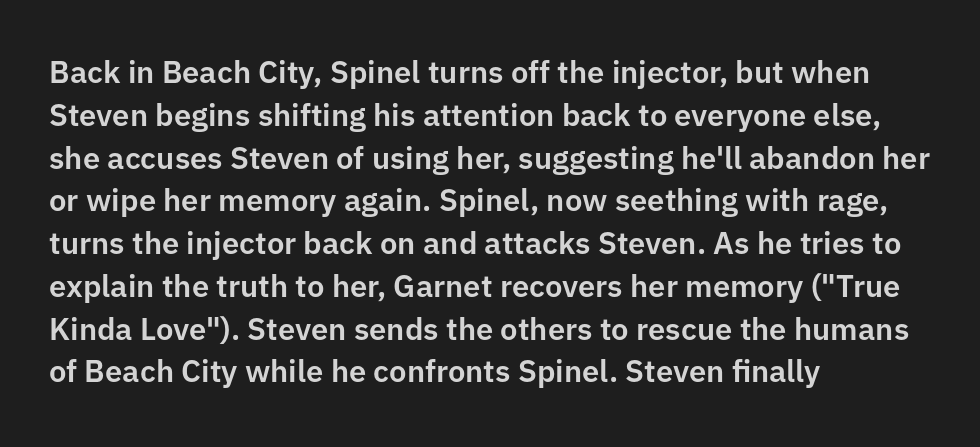
{"serif": "no", "italic": "no", "width": "normal", "stroke_contrast": "low", "x_height": "medium", "monospaced": "no", "underline": "no", "align": "left", "line_spacing": "normal", "line_spacing_ratio": 1.38, "letter_spacing": "normal", "letter_spacing_em": 0.0, "glyph_px": 31}
